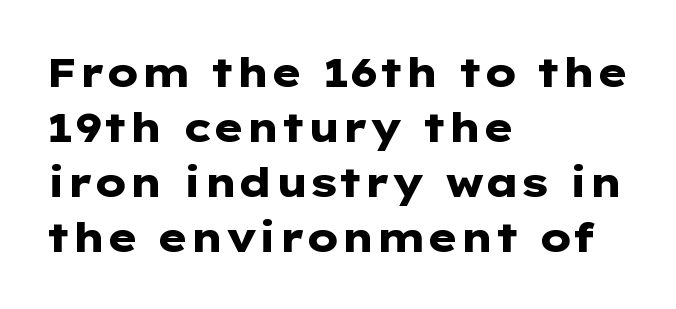
{"serif": "no", "italic": "no", "bold": "yes", "weight": "heavy", "width": "wide", "stroke_contrast": "low", "x_height": "medium", "monospaced": "no", "underline": "no", "align": "left", "line_spacing": "normal", "line_spacing_ratio": 1.34, "letter_spacing": "normal", "letter_spacing_em": 0.0, "glyph_px": 41}
